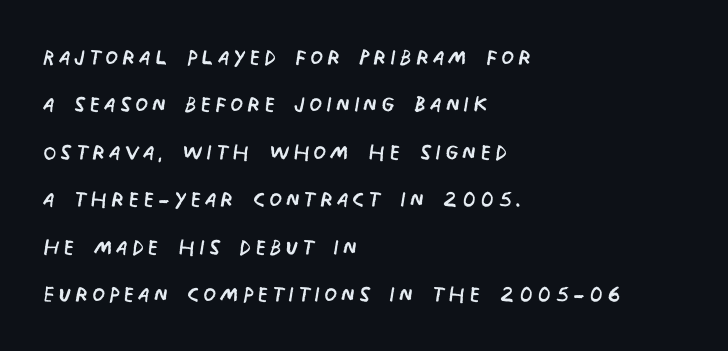
Q: Is the text bold? A: No.
Q: Is the typeface a serif or a sans-serif typeface? A: Sans-serif.
Q: Is the text underlined? A: No.
Q: How is the paragraph aligned? A: Left-aligned.
Q: Is the spacing between lines tight, normal or loose? A: Normal.
Q: Width (condensed, normal, or wide)? A: Condensed.
Q: Stroke contrast? A: Low.
Q: x-height? A: Large.
Q: Monospaced? A: No.
